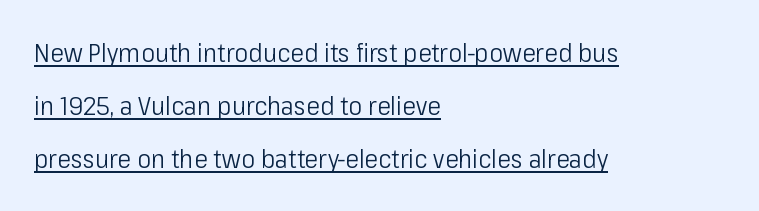
The image shows 26 px text type, upright; set left-aligned, loose line spacing (2.04x), normal letter spacing, underlined.
